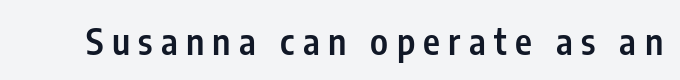
Does extra space separate the letters? Yes, quite a lot of it. The face used here is proportionally spaced, like ordinary book or web type. Stems and bowls a touch heavier than normal — semibold. A sans-serif font was chosen for this passage. Is there any slant? The stems are plumb.
